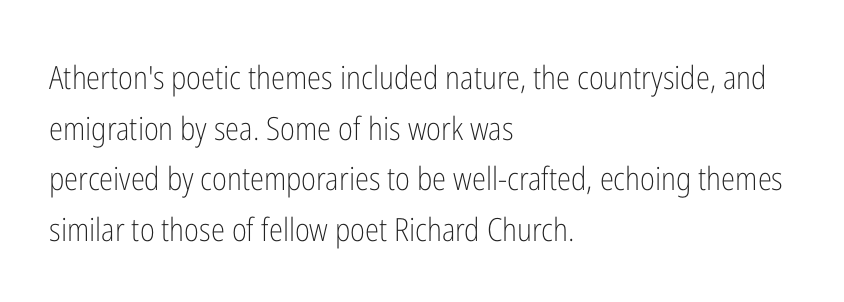
{"serif": "no", "italic": "no", "bold": "no", "weight": "light", "width": "condensed", "stroke_contrast": "low", "x_height": "medium", "monospaced": "no", "underline": "no", "align": "left", "line_spacing": "normal", "line_spacing_ratio": 1.58, "letter_spacing": "normal", "letter_spacing_em": 0.0, "glyph_px": 32}
